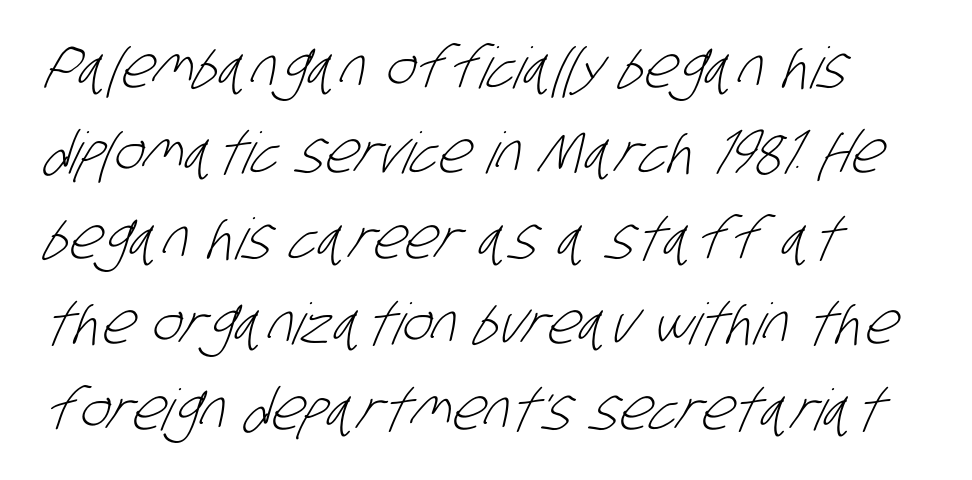
No feet cap the strokes, marking this as sans-serif type. The weight tops out at a normal text grade. The string is rendered with underlining switched off. The line texture is even and compact thanks to regular tracking. The rendering uses a moderate line-height, typical for paragraphs. A typesetter would call this proportional, since set widths differ per character.
